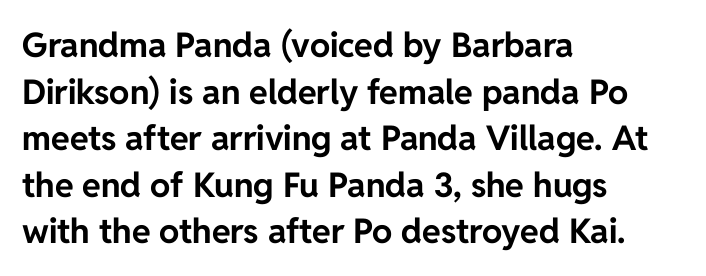
The image shows 34 px bold sans-serif type, upright; set left-aligned, normal line spacing (1.37x), normal letter spacing, not underlined; low stroke contrast and a medium x-height.
